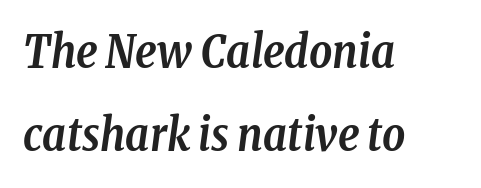
The image shows 45 px semibold, condensed serif type, italic (leaning right); set left-aligned, line spacing 1.85x, normal letter spacing, not underlined; low stroke contrast and a medium x-height.
